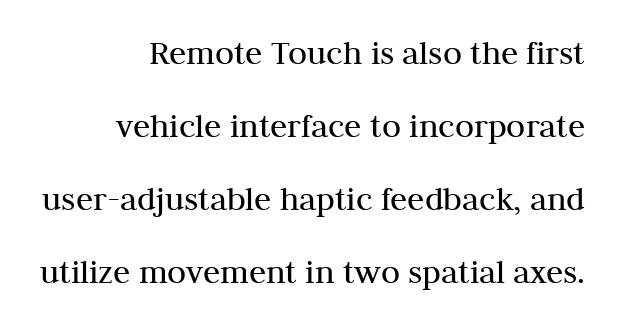
The horizontal fit of the characters is conventional and even. A clean baseline with only descenders dipping below it. Typographically, this falls in the serif category. Does the copy run flush right? Yes — the right margin is perfectly even. A typesetter would mark this as roman, not italic. Spacing verdict: proportional, widths tailored to each character.
